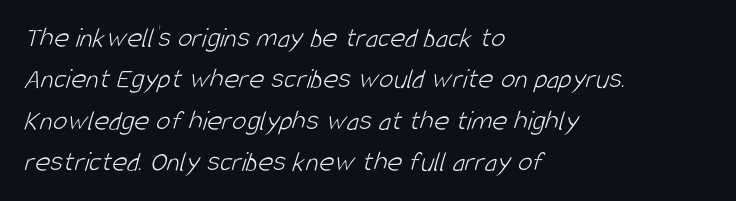
The image shows 29 px light, condensed sans-serif type; set left-aligned, normal line spacing (1.43x), normal letter spacing, not underlined; low stroke contrast and a large x-height.
